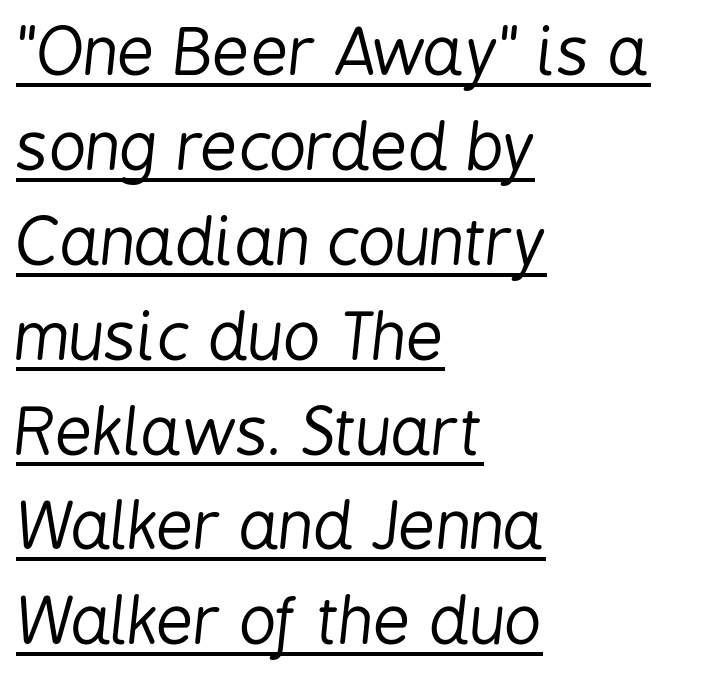
The lettering tilts uniformly, giving the passage an italic look. Beneath each row of characters lies a ruled line. This sample keeps an unexceptional amount of space between lines. The weight would be labelled regular, book, light, or lighter still. These lines are rendered in a variable-pitch font. Every row of glyphs begins at an identical x-position on the left.
